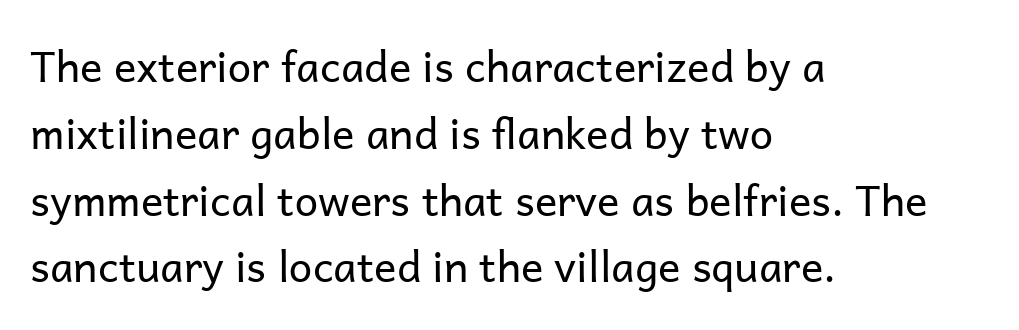
Are there feet on the stems? There aren't — it's a sans. The rendering anchors every line to the left-hand side. Default kerning and tracking; the words read as compact shapes. The baseline area is clear. The face used here is proportionally spaced, like ordinary book or web type.
